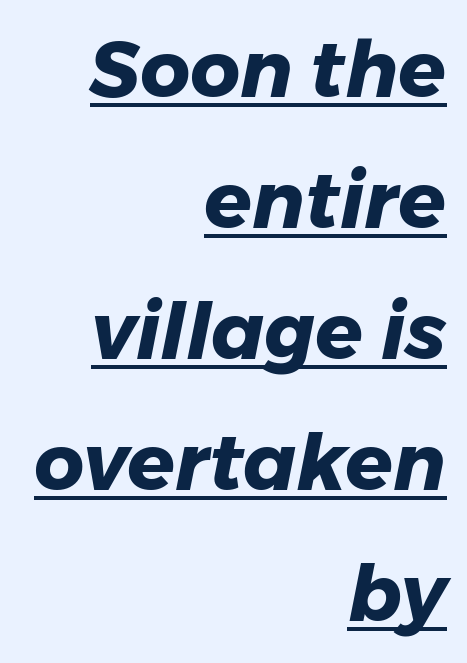
The image shows 78 px heavy type, italic (leaning right); set right-aligned, normal line spacing (1.68x), normal letter spacing, underlined; low stroke contrast and a medium x-height.
